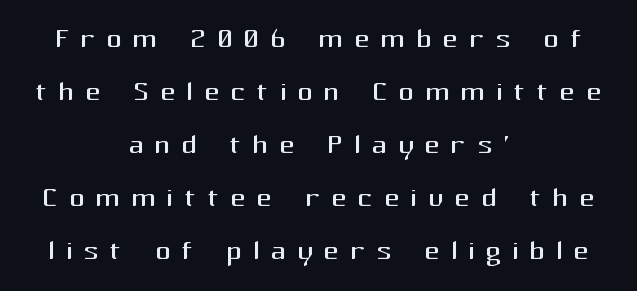
Words float on clear page, feet unadorned. Characters remain perfectly vertical along every line. The vertical gap from one line to the next is medium. The cut favours lightness, reaching ordinary text weight at its darkest.
